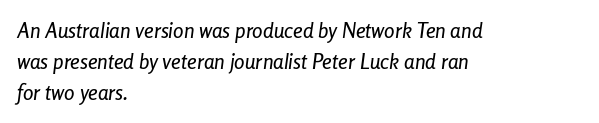
Typeset ragged right — the left edge is the straight one. Slanted lettering throughout. Rows of type keep a routine distance in the vertical direction. Unmarked baselines from the first word to the last. Words appear dense and cohesive because spacing is normal.
